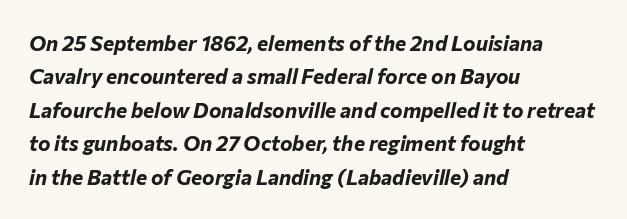
Honestly, the letter spacing is just normal — you wouldn't notice it. This sample is left-justified, so line endings fall wherever the words run out. Does the lettering tilt? It does — this is italic. The designer left line spacing at the default. Descenders hang freely into open space.
